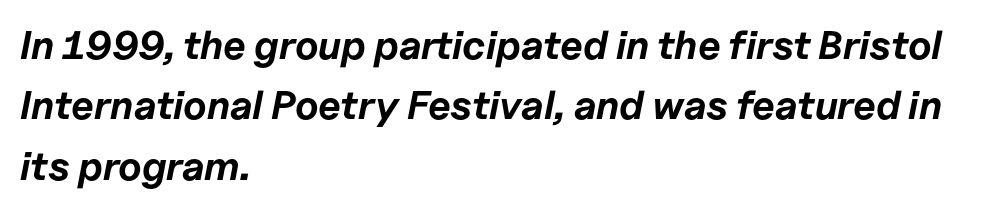
{"italic": "yes", "lean": "right", "slant_degrees": 11, "bold": "yes", "weight": "bold", "width": "normal", "stroke_contrast": "low", "x_height": "medium", "monospaced": "no", "underline": "no", "align": "left", "line_spacing": "normal", "line_spacing_ratio": 1.51, "letter_spacing": "normal", "letter_spacing_em": 0.0, "glyph_px": 40}
